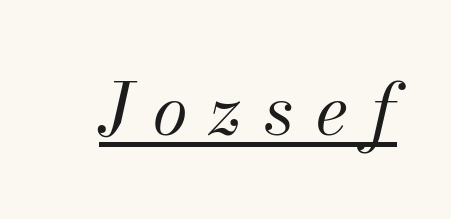
The image shows 71 px regular-weight type, italic (leaning right); set unusually wide letter spacing (+0.32 em), underlined; medium stroke contrast and a small x-height.
